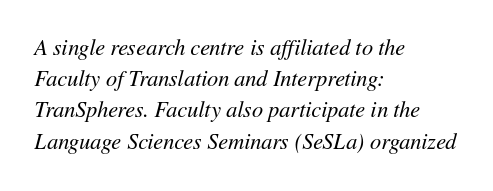
The image shows 22 px text type, italic (leaning right); set left-aligned, normal line spacing (1.42x), normal letter spacing, not underlined.
